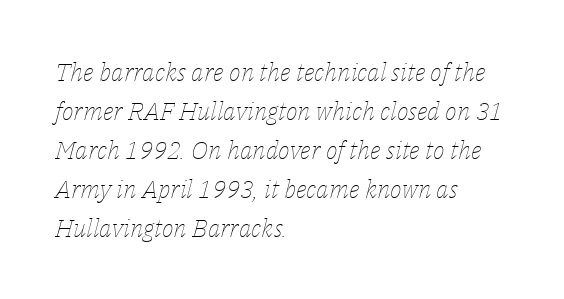
{"italic": "yes", "lean": "right", "slant_degrees": 14, "bold": "no", "underline": "no", "align": "left", "line_spacing": "normal", "line_spacing_ratio": 1.56, "letter_spacing": "normal", "letter_spacing_em": 0.0, "glyph_px": 25}
